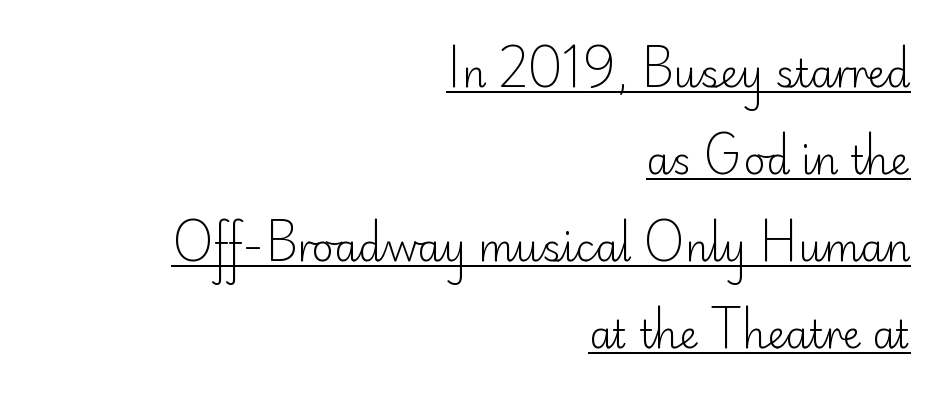
Each new line begins a long way beneath the previous one. Summary of weight: not heavy and not bold. The passage is arranged like a letterhead date or caption credit — flush right. A typesetter would call this proportional, since set widths differ per character. Standard letterfit; no display-style spreading of the glyphs.
